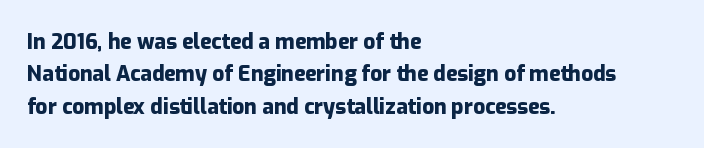
Q: Is the text bold? A: Yes.
Q: Is the text italic (slanted)? A: No, it is upright.
Q: Is the text underlined? A: No.
Q: How is the paragraph aligned? A: Left-aligned.
Q: Is the spacing between letters normal or unusually wide? A: Normal.
Q: Is the spacing between lines tight, normal or loose? A: Normal.
